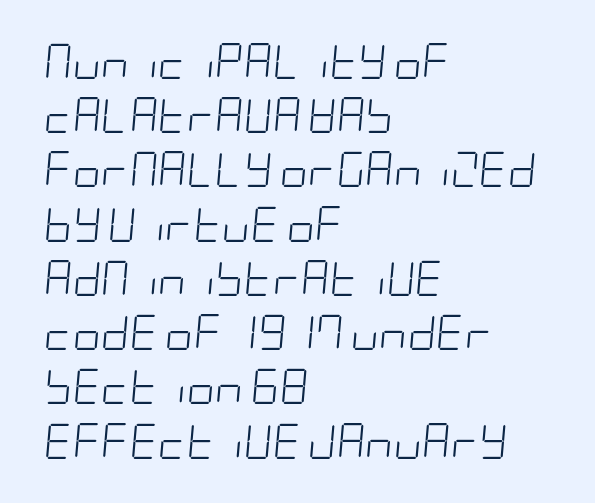
{"italic": "yes", "lean": "right", "slant_degrees": 5, "bold": "no", "weight": "light", "width": "condensed", "stroke_contrast": "low", "x_height": "large", "underline": "no", "align": "left", "line_spacing": "normal", "line_spacing_ratio": 1.55, "letter_spacing": "normal", "letter_spacing_em": 0.0, "glyph_px": 35}
